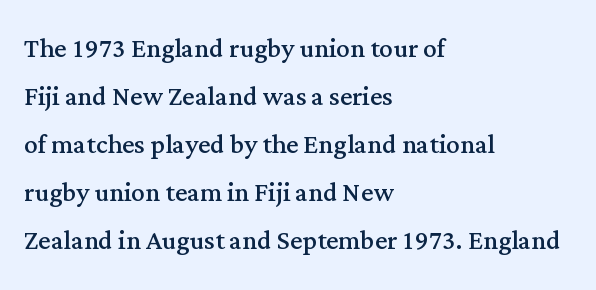
The image shows 34 px regular-weight serif type, upright; set left-aligned, normal line spacing (1.41x), normal letter spacing, not underlined; medium stroke contrast and a medium x-height.
